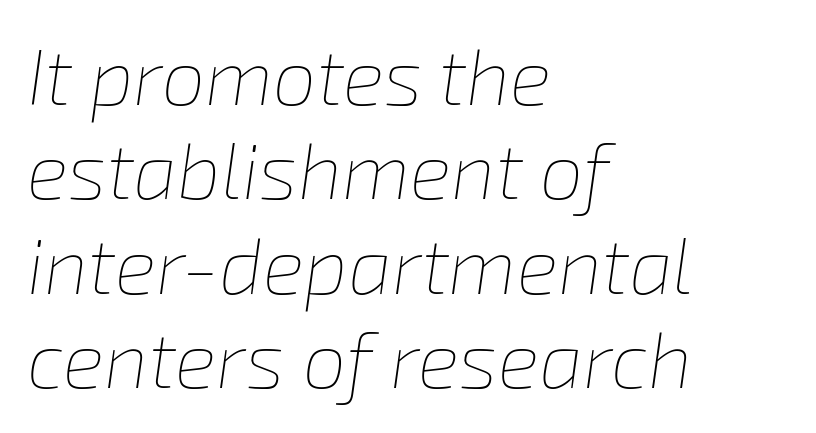
The tracking reads as untouched default to a designer's eye. Compared with a typical body face, this is equally light or lighter still. Beneath every word, the page is bare. Varying glyph widths throughout — classic text-font behaviour. The specimen reads as italic at a glance. Typeset ragged right — the left edge is the straight one.
